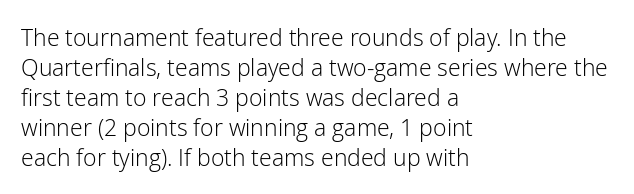
Q: Is the text bold? A: No.
Q: Is the text italic (slanted)? A: No, it is upright.
Q: Is the text underlined? A: No.
Q: How is the paragraph aligned? A: Left-aligned.
Q: Is the spacing between letters normal or unusually wide? A: Normal.
Q: Is the spacing between lines tight, normal or loose? A: Normal.
